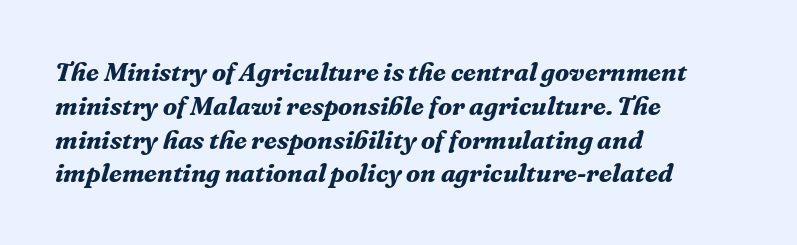
{"italic": "yes", "lean": "right", "slant_degrees": 16, "bold": "yes", "underline": "no", "align": "left", "line_spacing": "normal", "line_spacing_ratio": 1.3, "letter_spacing": "normal", "letter_spacing_em": 0.0, "glyph_px": 26}
